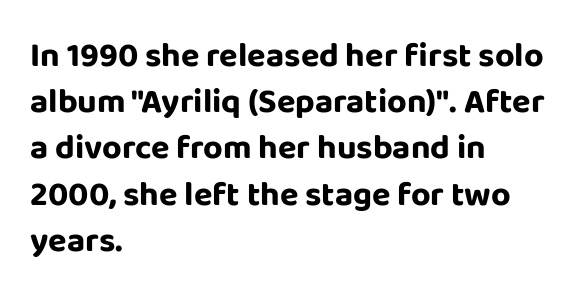
Which margin do the lines hug? The left one — the right edge is uneven. Has an underline been added? It has not. This rendering leaves character spacing at its baseline value. The font family rendered here belongs to the sans-serif group.
